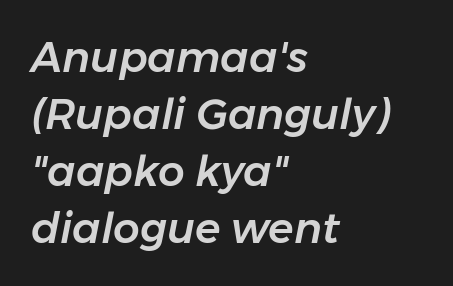
The image shows 42 px text type, italic (leaning right); set left-aligned, normal line spacing (1.36x), normal letter spacing, not underlined; low stroke contrast and a medium x-height.
